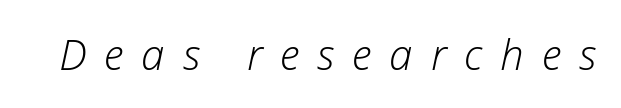
The typography opts for an oblique posture over an upright one. Underline: absent. The typeface has the unassuming heft of standard copy or less. Compared with typical body copy, the letter spacing here is much looser. Character widths vary here, with narrow letters taking less room than wide ones.
